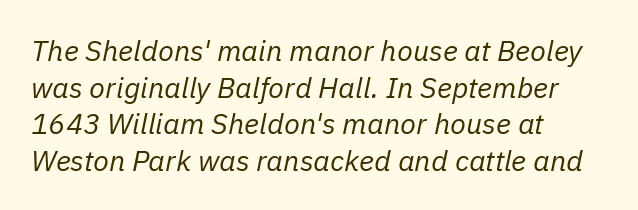
The image shows 29 px regular-weight type, italic (leaning right); set left-aligned, normal line spacing (1.26x), normal letter spacing, not underlined; low stroke contrast and a medium x-height.
